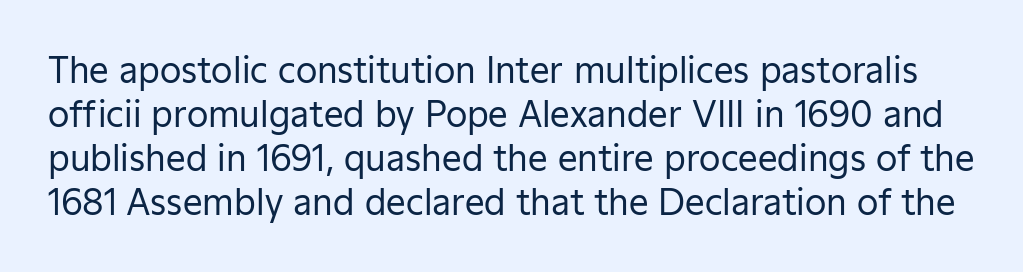
{"serif": "no", "italic": "no", "bold": "no", "weight": "regular", "width": "normal", "stroke_contrast": "low", "x_height": "medium", "monospaced": "no", "underline": "no", "line_spacing": "normal", "line_spacing_ratio": 1.26, "letter_spacing": "normal", "letter_spacing_em": 0.0, "glyph_px": 35}
